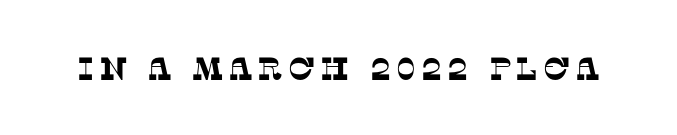
{"serif": "yes", "width": "normal", "stroke_contrast": "low", "x_height": "large", "monospaced": "no", "underline": "no", "glyph_px": 32}
